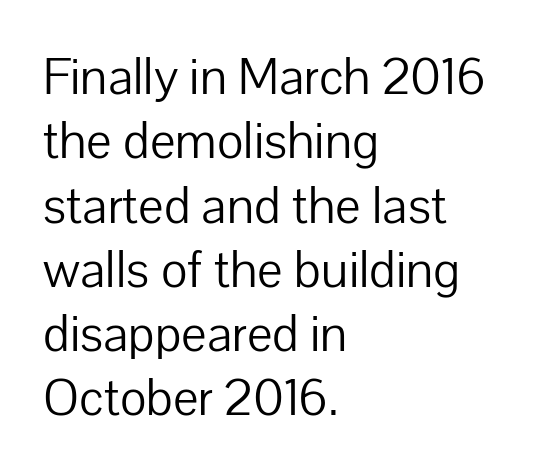
The image shows 51 px light sans-serif type, upright; set left-aligned, normal line spacing (1.26x), normal letter spacing, not underlined; low stroke contrast and a medium x-height.
